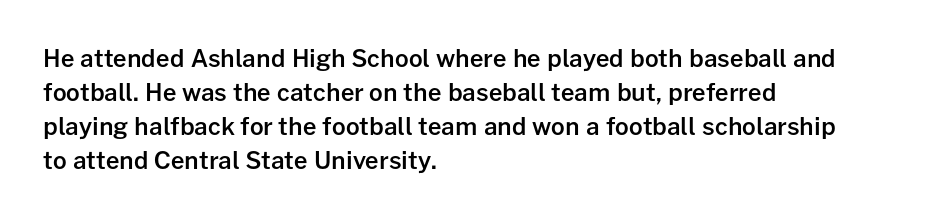
The image shows 24 px text type, upright; set left-aligned, normal line spacing (1.42x), normal letter spacing, not underlined.
